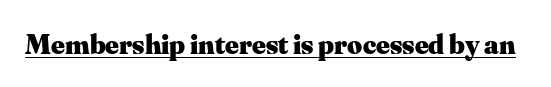
The image shows 29 px heavy serif type, upright; set normal letter spacing, underlined; medium stroke contrast and a small x-height.
